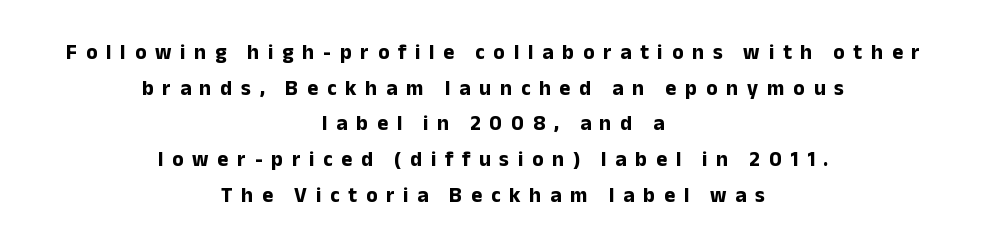
The image shows 21 px bold type, upright; set centered, normal line spacing (1.7x), unusually wide letter spacing (+0.42 em), not underlined.
